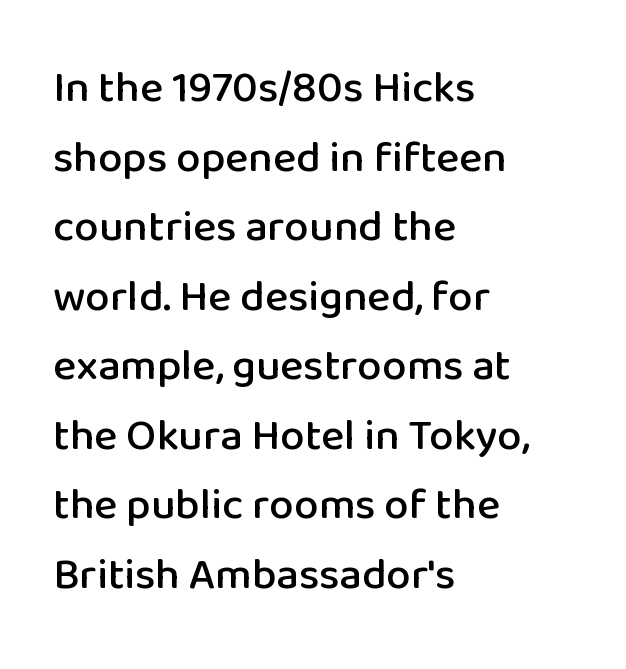
Q: Is the text italic (slanted)? A: No, it is upright.
Q: Is the typeface a serif or a sans-serif typeface? A: Sans-serif.
Q: Is the text underlined? A: No.
Q: How is the paragraph aligned? A: Left-aligned.
Q: Is the spacing between letters normal or unusually wide? A: Normal.
Q: Is the spacing between lines tight, normal or loose? A: Normal.
Q: Width (condensed, normal, or wide)? A: Normal.
Q: Stroke contrast? A: Low.
Q: x-height? A: Medium.
Q: Monospaced? A: No.
